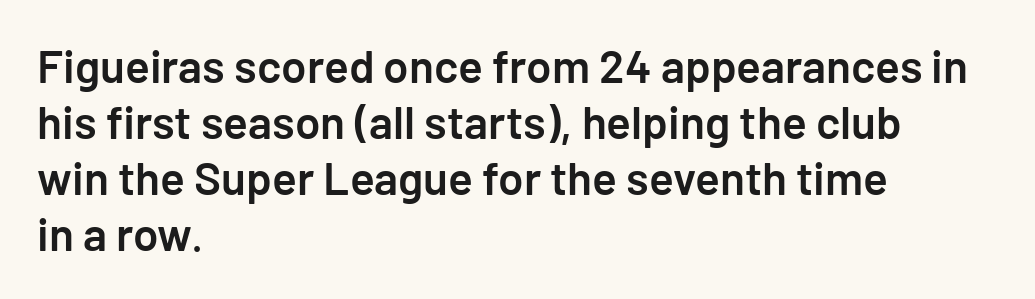
{"serif": "no", "italic": "no", "bold": "semi", "weight": "semibold", "width": "normal", "stroke_contrast": "low", "x_height": "medium", "underline": "no", "align": "left", "line_spacing_ratio": 1.22, "letter_spacing": "normal", "letter_spacing_em": 0.0, "glyph_px": 46}
